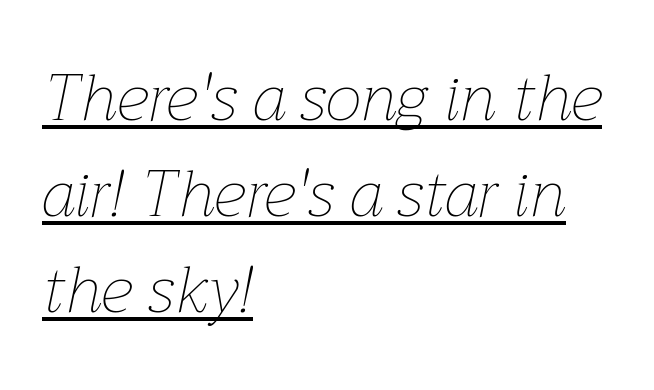
The image shows 65 px thin type, italic (leaning right); set left-aligned, normal line spacing (1.48x), normal letter spacing, underlined; low stroke contrast and a medium x-height.
